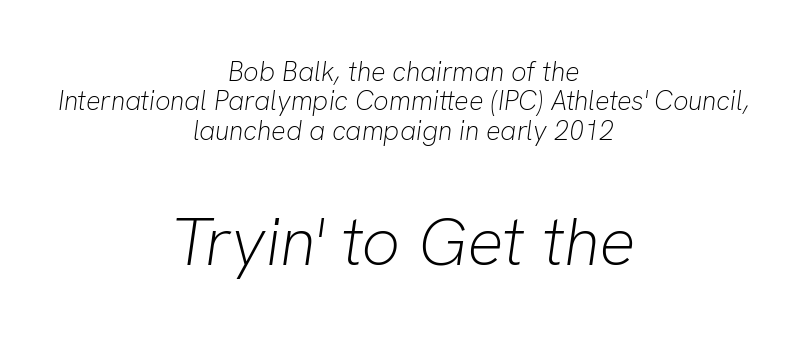
Q: Is the text bold? A: No.
Q: Is the text italic (slanted)? A: Yes, it leans right by about 8 degrees.
Q: Is the text underlined? A: No.
Q: How is the paragraph aligned? A: Centered.
Q: Is the spacing between letters normal or unusually wide? A: Normal.
Q: Is the spacing between lines tight, normal or loose? A: Tight.
Q: Which block of text is set in a larger size, the first (top) or the second (bottom)? A: The second (bottom) one.
Q: Width (condensed, normal, or wide)? A: Normal.
Q: Stroke contrast? A: Low.
Q: x-height? A: Medium.
Q: Monospaced? A: No.
